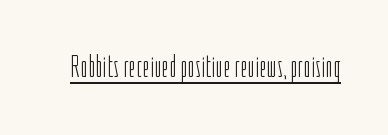
In terms of letterspacing, this is plain default setting. This sample uses a sans-serif face. The lettering stays uniformly vertical, giving the passage a roman look. Heft: none added — not bold.
